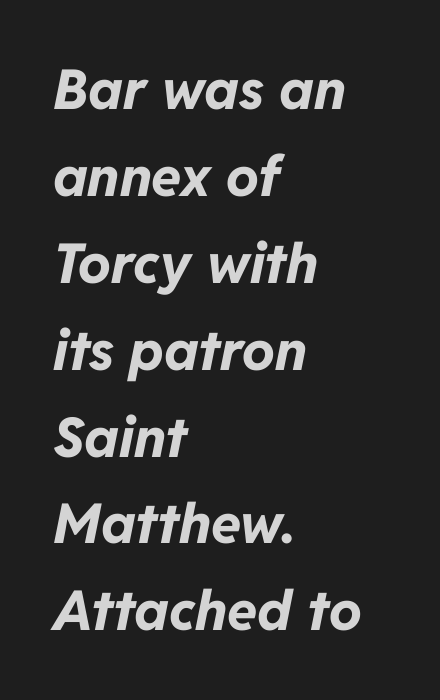
Type without underlining. Notice how the stems are inclined rather than vertical — that's the hallmark of italics. Spacing between characters is what you'd get straight out of the box. Horizontally, the lines are justified to the leading edge only. The face used here has the dense, thick strokes of a bold. Line spacing here is normal.
